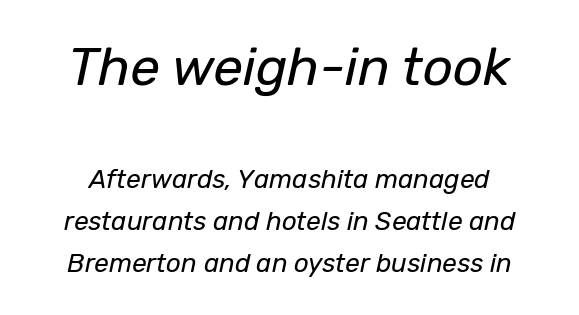
Q: Is the text bold? A: No.
Q: Is the text italic (slanted)? A: Yes, it leans right by about 12 degrees.
Q: Is the text underlined? A: No.
Q: Is the spacing between letters normal or unusually wide? A: Normal.
Q: Is the spacing between lines tight, normal or loose? A: Normal.
Q: Which block of text is set in a larger size, the first (top) or the second (bottom)? A: The first (top) one.
Q: Width (condensed, normal, or wide)? A: Normal.
Q: Stroke contrast? A: Low.
Q: x-height? A: Medium.
Q: Monospaced? A: No.
